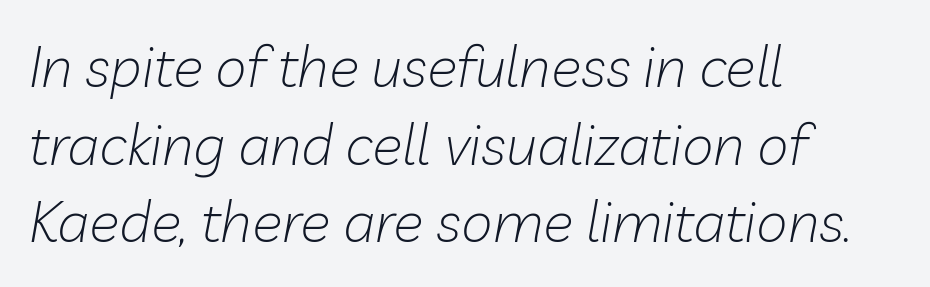
The image shows 57 px light type, italic (leaning right); set left-aligned, normal line spacing (1.36x), normal letter spacing, not underlined; low stroke contrast and a medium x-height.
